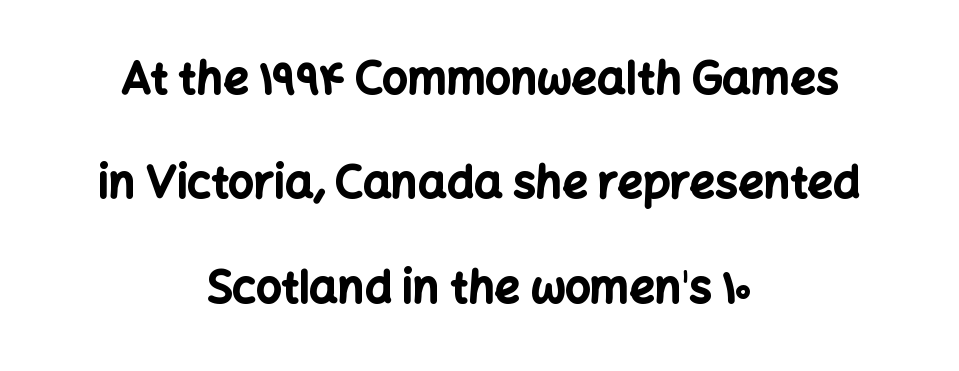
The image shows 45 px bold sans-serif type, upright; set centered, loose line spacing (2.32x), normal letter spacing, not underlined; low stroke contrast and a medium x-height.
